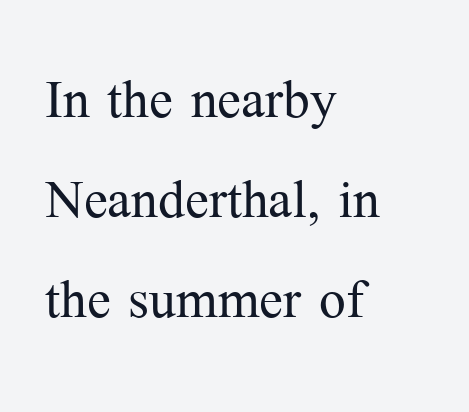
{"serif": "yes", "italic": "no", "bold": "no", "weight": "light", "width": "normal", "stroke_contrast": "medium", "x_height": "medium", "monospaced": "no", "underline": "no", "align": "left", "line_spacing": "normal", "line_spacing_ratio": 1.41, "letter_spacing": "normal", "letter_spacing_em": 0.0, "glyph_px": 71}
